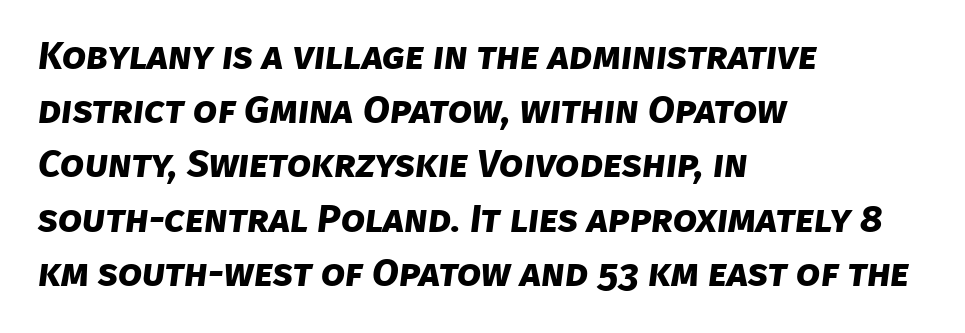
The image shows 39 px bold sans-serif type; set left-aligned, normal line spacing (1.39x), normal letter spacing, not underlined; low stroke contrast and a large x-height.
